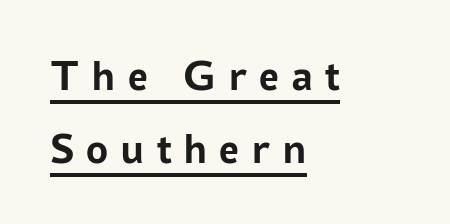
The passage shown stacks its lines at a standard gap. The passage shown is typed in a proportional face where columns would drift. The horizontal fit of the characters is loose and conspicuously gappy. Emphasis by weight is at full strength: bold.
